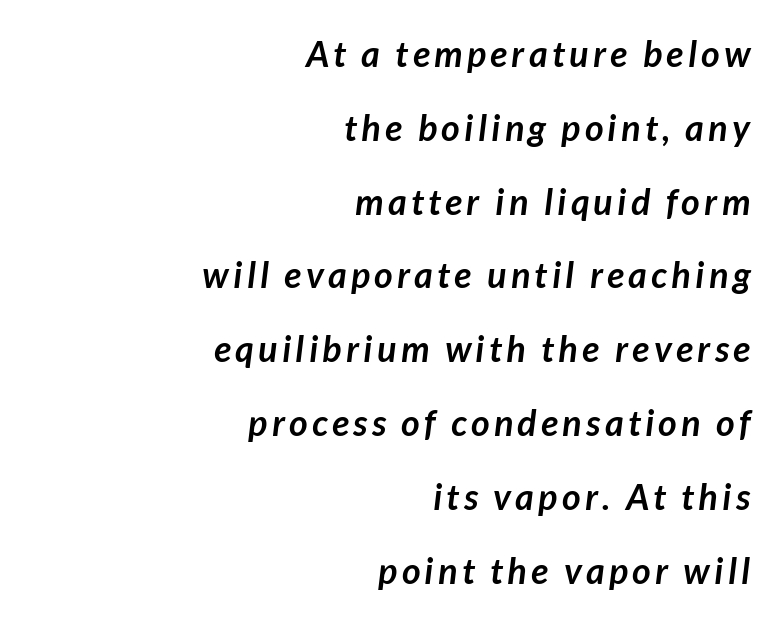
{"serif": "no", "bold": "yes", "weight": "semibold", "width": "normal", "stroke_contrast": "low", "x_height": "medium", "monospaced": "no", "underline": "no", "align": "right", "line_spacing": "loose", "line_spacing_ratio": 2.05, "glyph_px": 36}
